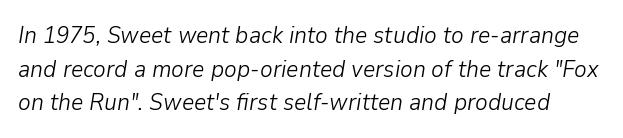
{"italic": "yes", "lean": "right", "slant_degrees": 9, "bold": "no", "underline": "no", "line_spacing": "normal", "line_spacing_ratio": 1.4, "letter_spacing": "normal", "letter_spacing_em": 0.0, "glyph_px": 24}
